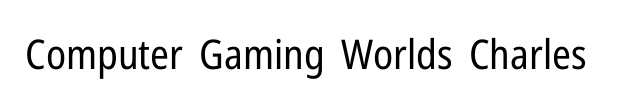
Q: Is the text bold? A: No.
Q: Is the text italic (slanted)? A: No, it is upright.
Q: Is the typeface a serif or a sans-serif typeface? A: Sans-serif.
Q: Is the text underlined? A: No.
Q: Is the spacing between letters normal or unusually wide? A: Normal.
Q: Width (condensed, normal, or wide)? A: Condensed.
Q: Stroke contrast? A: Low.
Q: x-height? A: Medium.
Q: Monospaced? A: No.
